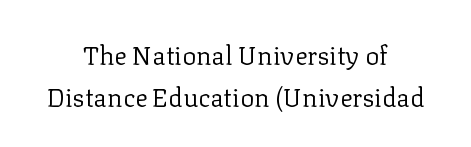
The image shows 26 px text type, upright; set centered, normal line spacing (1.6x), normal letter spacing, not underlined.
